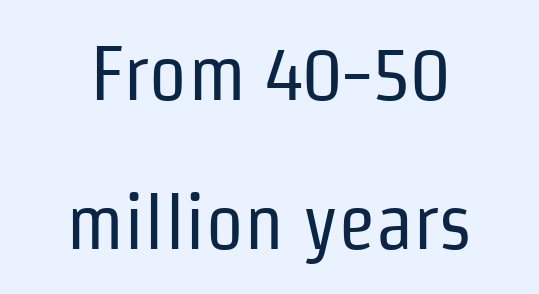
Q: Is the text bold? A: No.
Q: Is the text italic (slanted)? A: No, it is upright.
Q: Is the typeface a serif or a sans-serif typeface? A: Sans-serif.
Q: Is the text underlined? A: No.
Q: How is the paragraph aligned? A: Centered.
Q: Is the spacing between letters normal or unusually wide? A: Normal.
Q: Is the spacing between lines tight, normal or loose? A: Loose.
Q: Width (condensed, normal, or wide)? A: Condensed.
Q: Stroke contrast? A: Low.
Q: x-height? A: Medium.
Q: Monospaced? A: No.
